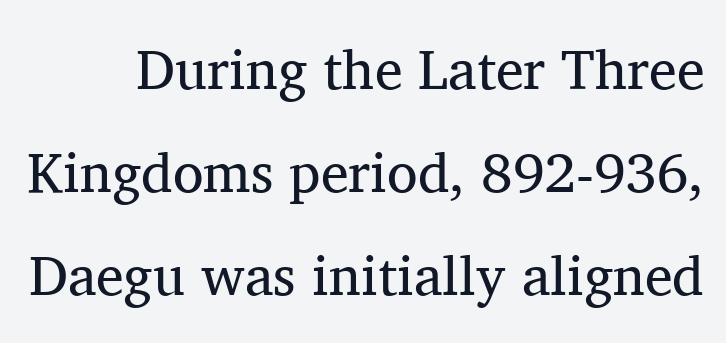
The image shows 56 px regular-weight serif type, upright; set line spacing 1.84x, normal letter spacing, not underlined; medium stroke contrast and a medium x-height.
